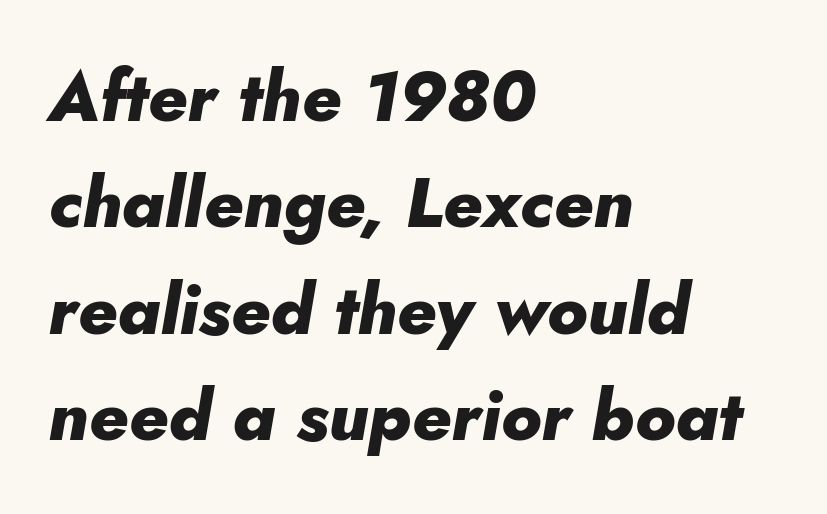
{"italic": "yes", "lean": "right", "slant_degrees": 10, "bold": "yes", "weight": "heavy", "width": "normal", "stroke_contrast": "low", "x_height": "small", "monospaced": "no", "underline": "no", "align": "left", "line_spacing": "normal", "line_spacing_ratio": 1.52, "letter_spacing": "normal", "letter_spacing_em": 0.0, "glyph_px": 70}
